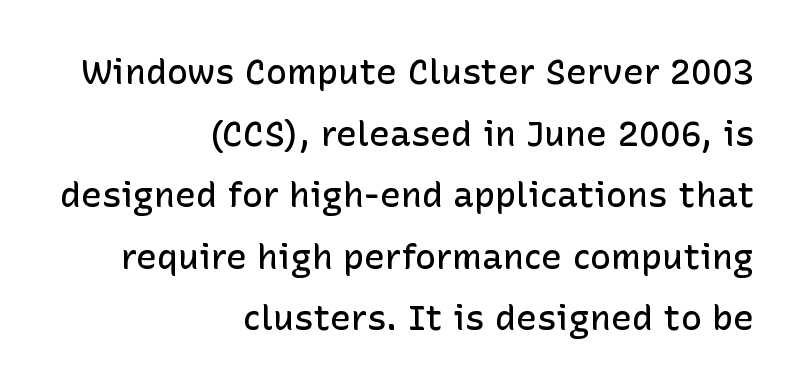
{"serif": "no", "italic": "no", "bold": "semi", "weight": "semibold", "width": "normal", "stroke_contrast": "low", "x_height": "medium", "monospaced": "no", "underline": "no", "align": "right", "line_spacing_ratio": 1.76, "letter_spacing": "normal", "letter_spacing_em": 0.0, "glyph_px": 35}
